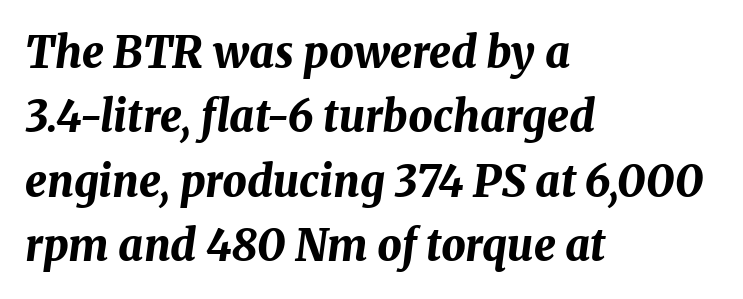
A normal amount of white space separates one row of letters from the next. The font's italic variant was chosen for this text. In CSS terms this would be text-align: left. The rendering uses natural spacing where letterforms have individual widths.
